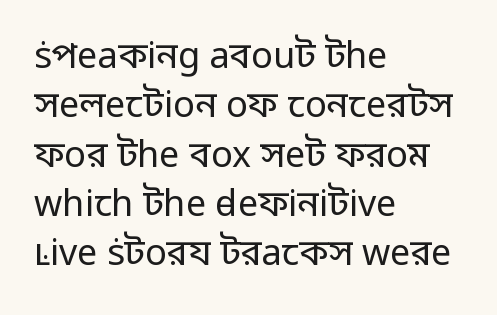
{"serif": "no", "italic": "no", "bold": "no", "weight": "regular", "width": "normal", "stroke_contrast": "low", "x_height": "medium", "monospaced": "no", "underline": "no", "align": "left", "line_spacing": "normal", "line_spacing_ratio": 1.37, "letter_spacing": "normal", "letter_spacing_em": 0.0, "glyph_px": 36}
